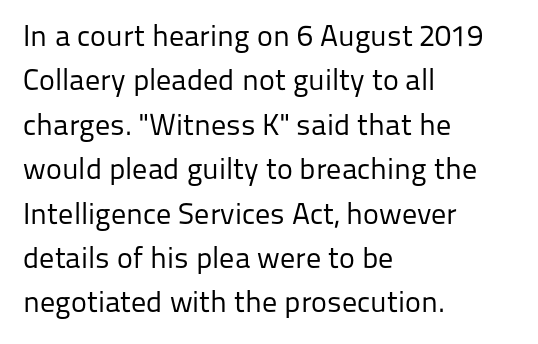
{"serif": "no", "italic": "no", "bold": "no", "weight": "regular", "width": "normal", "stroke_contrast": "low", "x_height": "medium", "monospaced": "no", "underline": "no", "align": "left", "line_spacing": "normal", "line_spacing_ratio": 1.48, "letter_spacing": "normal", "letter_spacing_em": 0.0, "glyph_px": 30}
